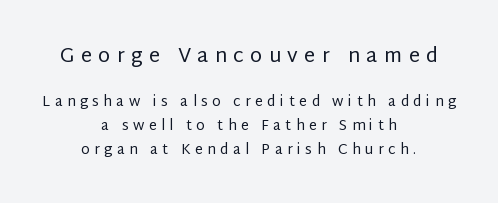
{"italic": "no", "bold": "no", "underline": "no", "align": "center", "line_spacing": "normal", "line_spacing_ratio": 1.7, "letter_spacing": "wide", "letter_spacing_em": 0.32, "larger_block": "first", "size_ratio": 1.43, "glyph_px": 20}
